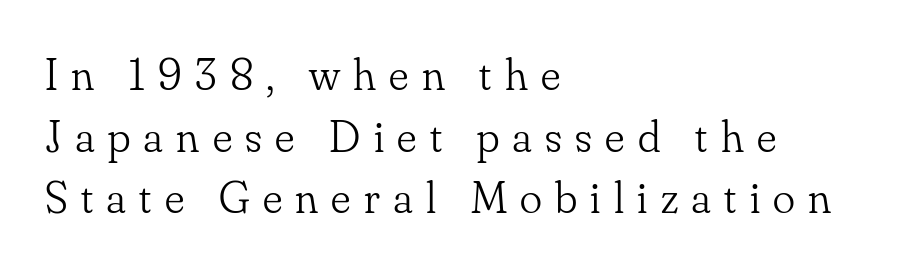
The image shows 46 px light serif type, upright; set left-aligned, normal line spacing (1.34x), unusually wide letter spacing (+0.29 em), not underlined; low stroke contrast and a small x-height.
